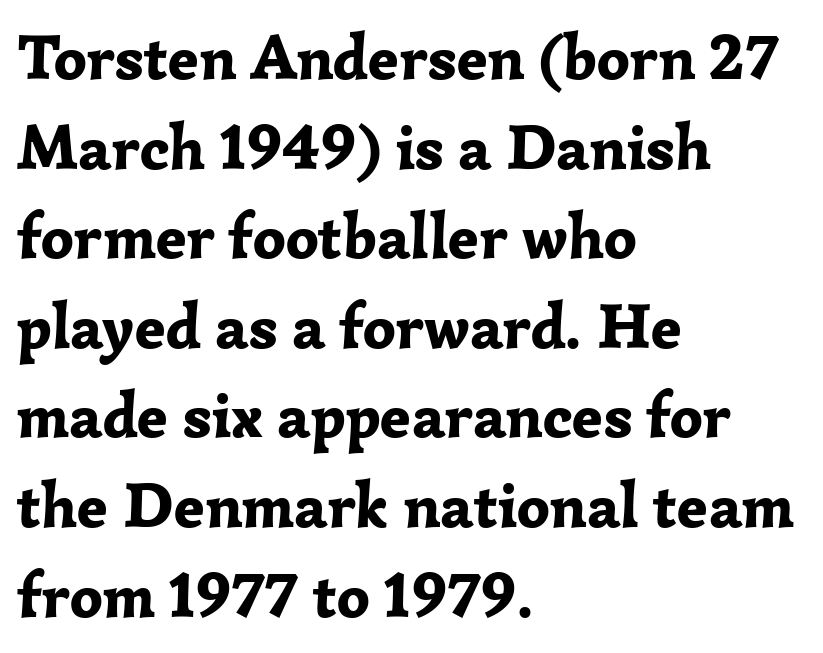
Spacing verdict: proportional, widths tailored to each character. Visually the block forms a straight wall on the left and a jagged coastline on the right. This block has exactly the height ordinary leading produces. Posture: upright roman. Stroke terminals: seriffed. Students, this is bold: see how much ink each stroke carries.
